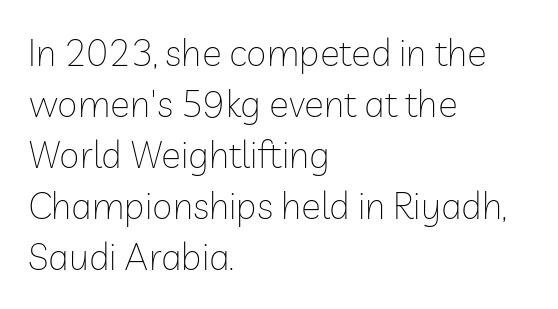
The image shows 37 px thin sans-serif type, upright; set left-aligned, normal line spacing (1.38x), normal letter spacing, not underlined; low stroke contrast and a medium x-height.
